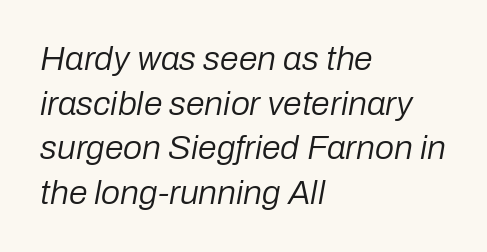
{"italic": "yes", "lean": "right", "slant_degrees": 10, "bold": "no", "weight": "regular", "width": "normal", "stroke_contrast": "low", "x_height": "medium", "monospaced": "no", "underline": "no", "align": "left", "line_spacing": "normal", "line_spacing_ratio": 1.31, "letter_spacing": "normal", "letter_spacing_em": 0.0, "glyph_px": 34}
